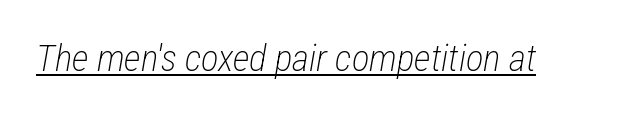
The image shows 37 px light, condensed type, italic (leaning right); set normal letter spacing, underlined; low stroke contrast and a medium x-height.
